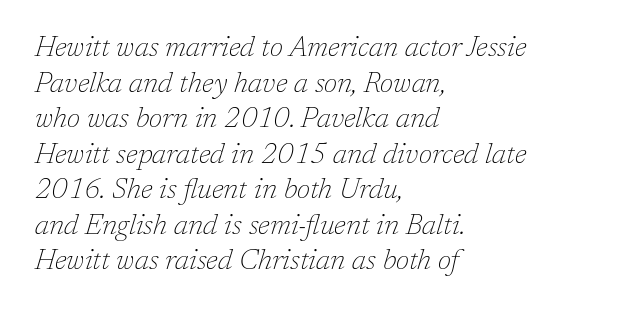
{"serif": "yes", "italic": "yes", "lean": "right", "slant_degrees": 17, "bold": "no", "weight": "thin", "width": "normal", "stroke_contrast": "low", "x_height": "medium", "monospaced": "no", "underline": "no", "align": "left", "line_spacing": "normal", "line_spacing_ratio": 1.27, "letter_spacing": "normal", "letter_spacing_em": 0.0, "glyph_px": 28}
